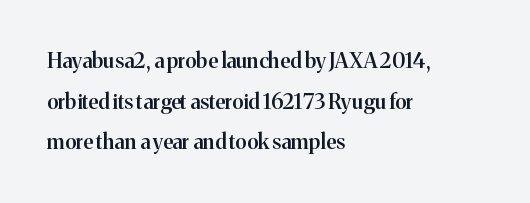
Q: Is the text bold? A: Semi-bold.
Q: Is the text italic (slanted)? A: No, it is upright.
Q: Is the text underlined? A: No.
Q: How is the paragraph aligned? A: Left-aligned.
Q: Is the spacing between letters normal or unusually wide? A: Normal.
Q: Is the spacing between lines tight, normal or loose? A: Loose.
